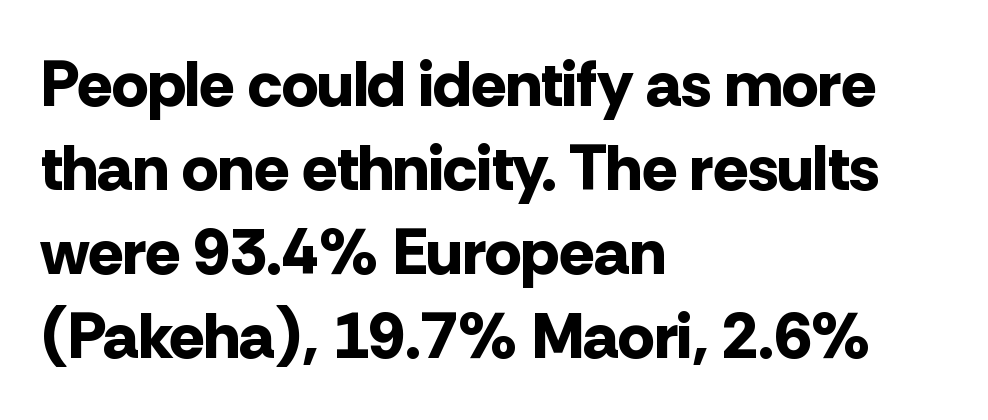
{"serif": "no", "italic": "no", "bold": "yes", "weight": "bold", "width": "normal", "stroke_contrast": "low", "x_height": "medium", "monospaced": "no", "underline": "no", "align": "left", "line_spacing": "normal", "line_spacing_ratio": 1.29, "letter_spacing": "normal", "letter_spacing_em": 0.0, "glyph_px": 65}
